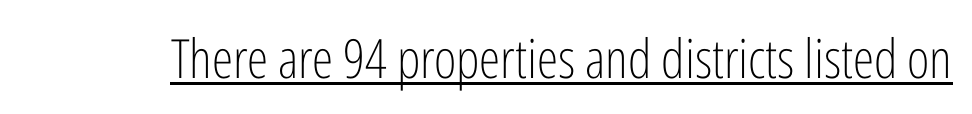
{"serif": "no", "italic": "no", "bold": "no", "weight": "light", "width": "condensed", "stroke_contrast": "low", "x_height": "medium", "monospaced": "no", "underline": "yes", "letter_spacing": "normal", "letter_spacing_em": 0.0, "glyph_px": 54}
